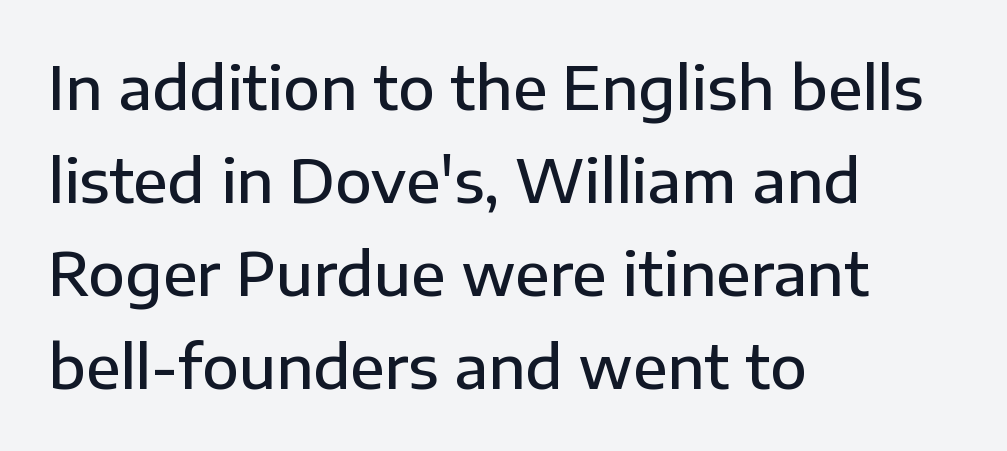
Characters follow at the spacing the type designer built in. Clear beneath every line of the passage. Horizontally, the lines are justified to the leading edge only. This is the regular roman posture of the typeface.
